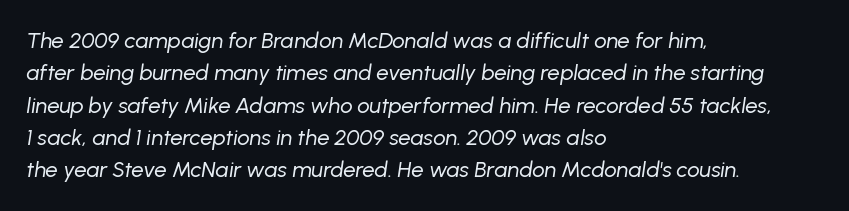
{"italic": "yes", "lean": "right", "slant_degrees": 8, "bold": "no", "underline": "no", "align": "left", "line_spacing": "normal", "line_spacing_ratio": 1.47, "letter_spacing": "normal", "letter_spacing_em": 0.0, "glyph_px": 22}
